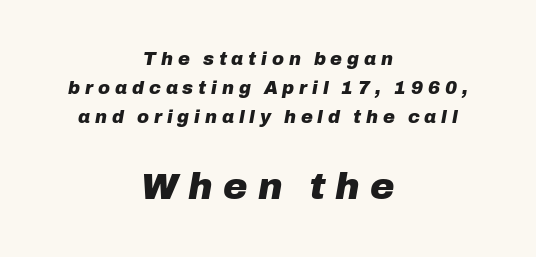
{"italic": "yes", "lean": "right", "slant_degrees": 10, "bold": "yes", "weight": "heavy", "width": "normal", "stroke_contrast": "low", "x_height": "medium", "monospaced": "no", "underline": "no", "align": "center", "line_spacing": "normal", "line_spacing_ratio": 1.62, "letter_spacing": "wide", "letter_spacing_em": 0.27, "larger_block": "second", "size_ratio": 2.06, "glyph_px": 37}
